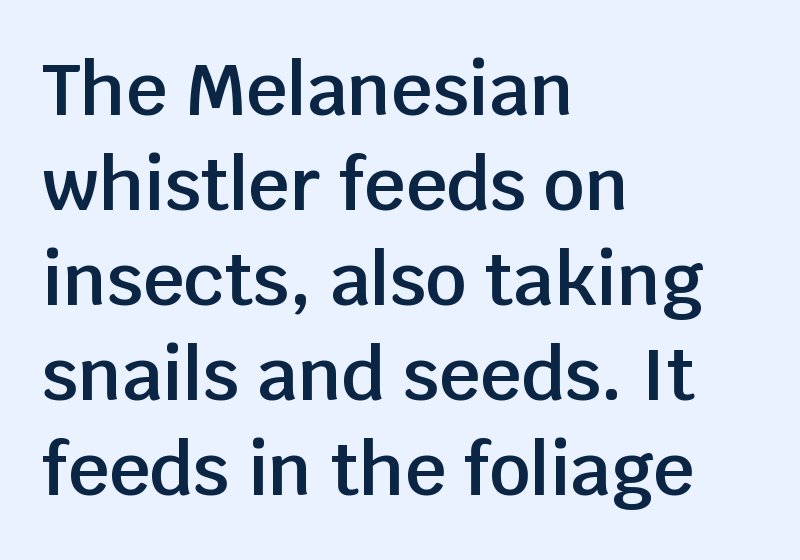
Q: Is the text bold? A: Semi-bold.
Q: Is the text italic (slanted)? A: No, it is upright.
Q: Is the typeface a serif or a sans-serif typeface? A: Sans-serif.
Q: Is the text underlined? A: No.
Q: How is the paragraph aligned? A: Left-aligned.
Q: Is the spacing between letters normal or unusually wide? A: Normal.
Q: Is the spacing between lines tight, normal or loose? A: Normal.
Q: Width (condensed, normal, or wide)? A: Normal.
Q: Stroke contrast? A: Low.
Q: x-height? A: Large.
Q: Monospaced? A: No.
